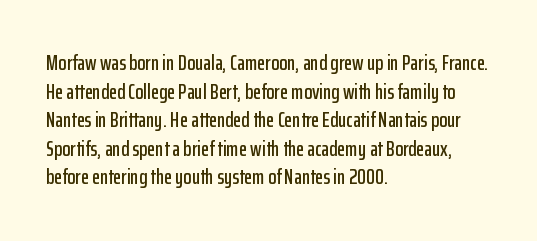
{"italic": "no", "underline": "no", "align": "left", "line_spacing": "normal", "line_spacing_ratio": 1.36, "letter_spacing": "normal", "letter_spacing_em": 0.0, "glyph_px": 21}
